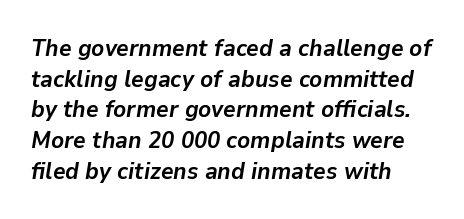
The foot of each line stays bare and open. A dark, heavy texture on the line: the type is bold. The tracking reads as untouched default to a designer's eye. Italic? Definitely — the glyphs are oblique.
